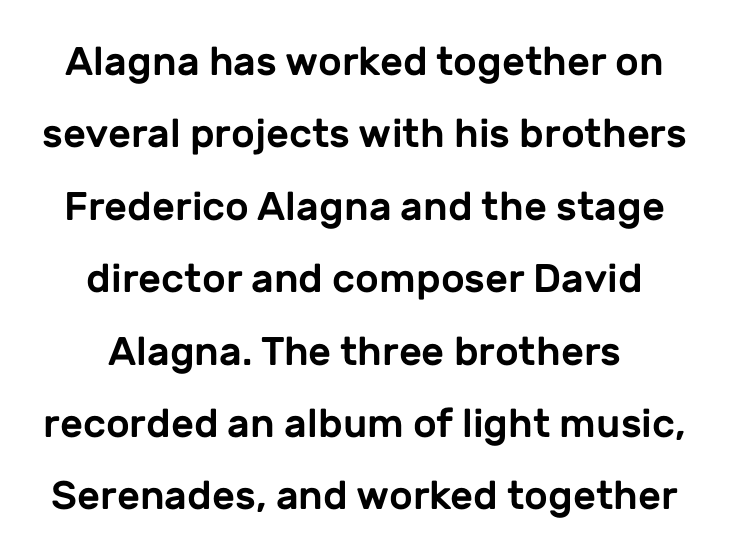
One-word summary of the alignment: center. Observe the absence of serifs on each vertical stroke in this sample. The letters stand upright; this is a roman face. Type without underlining. Is this a fixed-width face? No — the glyphs have proportional, varying widths. Spacing between characters is what you'd get straight out of the box.
